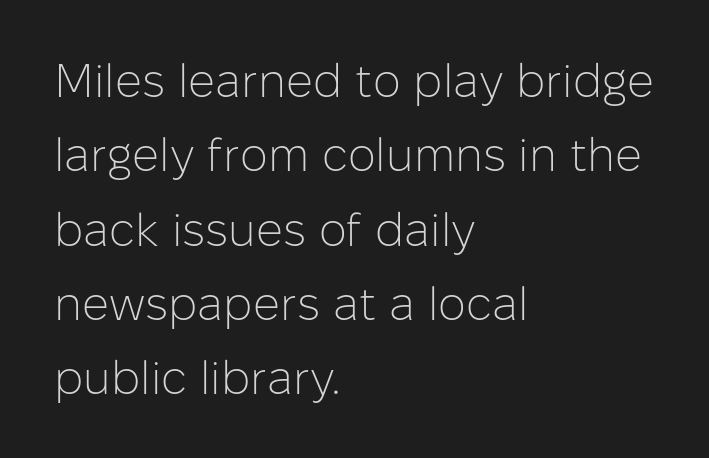
The image shows 47 px light sans-serif type, upright; set left-aligned, normal line spacing (1.58x), normal letter spacing, not underlined; low stroke contrast and a medium x-height.
